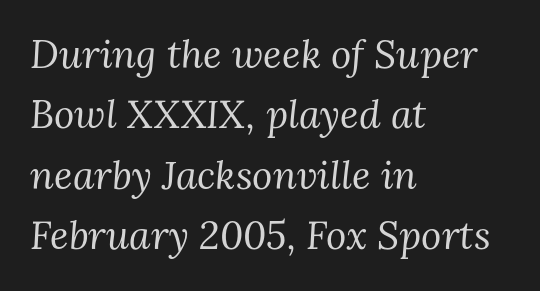
The face used here is proportionally spaced, like ordinary book or web type. Compared with typical body copy, the letter spacing here is the same. Successive baselines arrive at the customary interval. Emphasis-style slanted type is in use.
